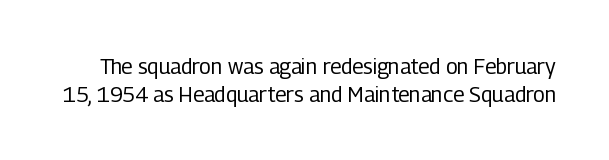
One glance says typical: line gaps are just what's usual. Do the letters lean? They stand straight. A typesetter would call this zero additional tracking. A light-to-regular cut is what we see here.
